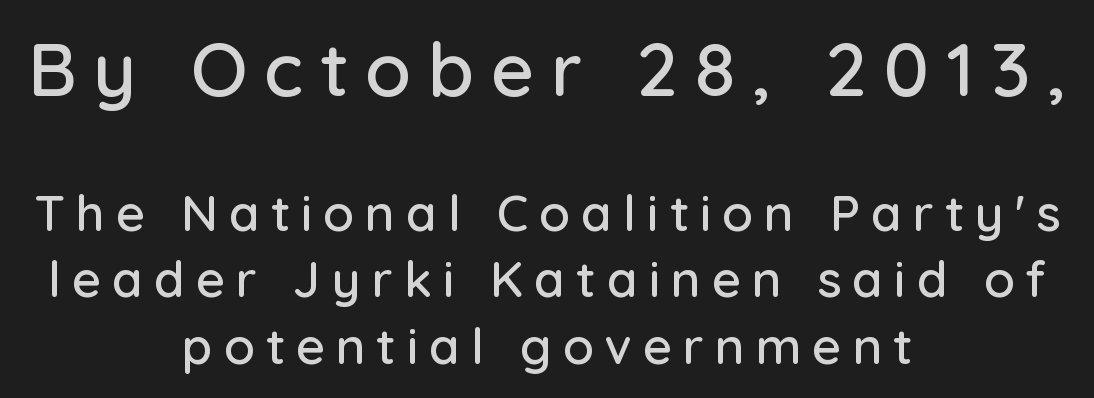
Q: Is the text italic (slanted)? A: No, it is upright.
Q: Is the typeface a serif or a sans-serif typeface? A: Sans-serif.
Q: Is the text underlined? A: No.
Q: How is the paragraph aligned? A: Centered.
Q: Is the spacing between letters normal or unusually wide? A: Unusually wide.
Q: Is the spacing between lines tight, normal or loose? A: Normal.
Q: Which block of text is set in a larger size, the first (top) or the second (bottom)? A: The first (top) one.
Q: Width (condensed, normal, or wide)? A: Normal.
Q: Stroke contrast? A: Low.
Q: x-height? A: Medium.
Q: Monospaced? A: No.
